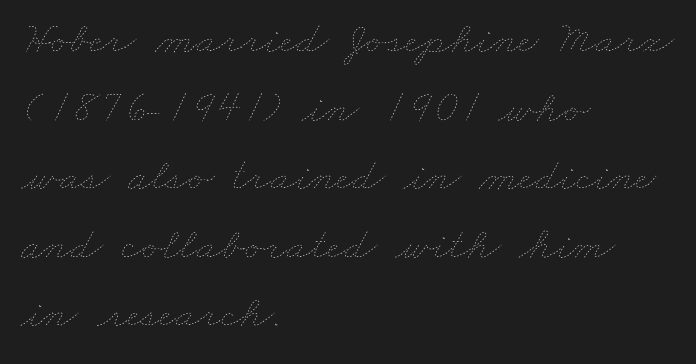
The image shows 46 px thin, wide type; set left-aligned, normal line spacing (1.49x), normal letter spacing, not underlined; low stroke contrast and a small x-height.
